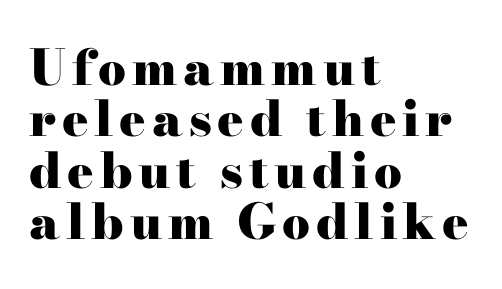
Q: Is the text bold? A: Yes.
Q: Is the text italic (slanted)? A: No, it is upright.
Q: Is the typeface a serif or a sans-serif typeface? A: Serif.
Q: Is the text underlined? A: No.
Q: How is the paragraph aligned? A: Left-aligned.
Q: Is the spacing between lines tight, normal or loose? A: Tight.
Q: Width (condensed, normal, or wide)? A: Wide.
Q: Stroke contrast? A: High.
Q: x-height? A: Small.
Q: Monospaced? A: No.
